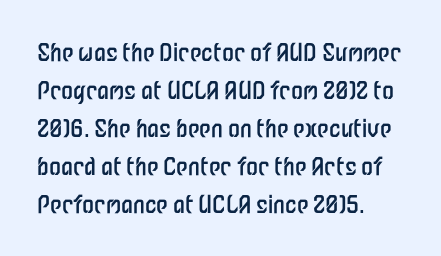
{"italic": "no", "bold": "no", "underline": "no", "align": "left", "line_spacing": "normal", "line_spacing_ratio": 1.58, "letter_spacing": "normal", "letter_spacing_em": 0.0, "glyph_px": 24}
